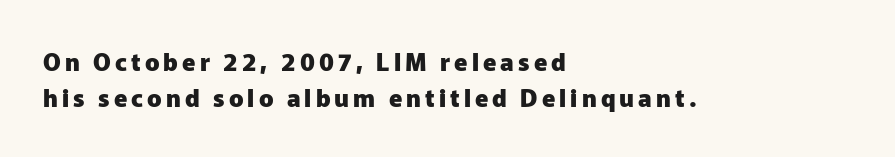
The letters stand upright; this is a roman face. The rendering uses a bold face; every stroke is thick and dark. Is there much room between lines? A standard amount, neither cramped nor airy. Leftover space on each line is placed entirely after the last word.
